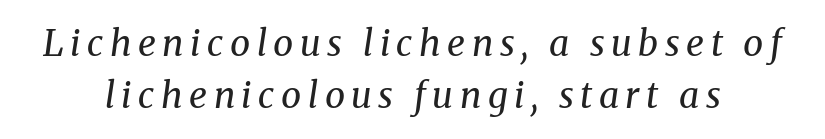
Q: Is the text bold? A: No.
Q: Is the text italic (slanted)? A: Yes, it leans right by about 8 degrees.
Q: Is the typeface a serif or a sans-serif typeface? A: Serif.
Q: Is the text underlined? A: No.
Q: Is the spacing between lines tight, normal or loose? A: Normal.
Q: Width (condensed, normal, or wide)? A: Normal.
Q: Stroke contrast? A: Medium.
Q: x-height? A: Medium.
Q: Monospaced? A: No.
